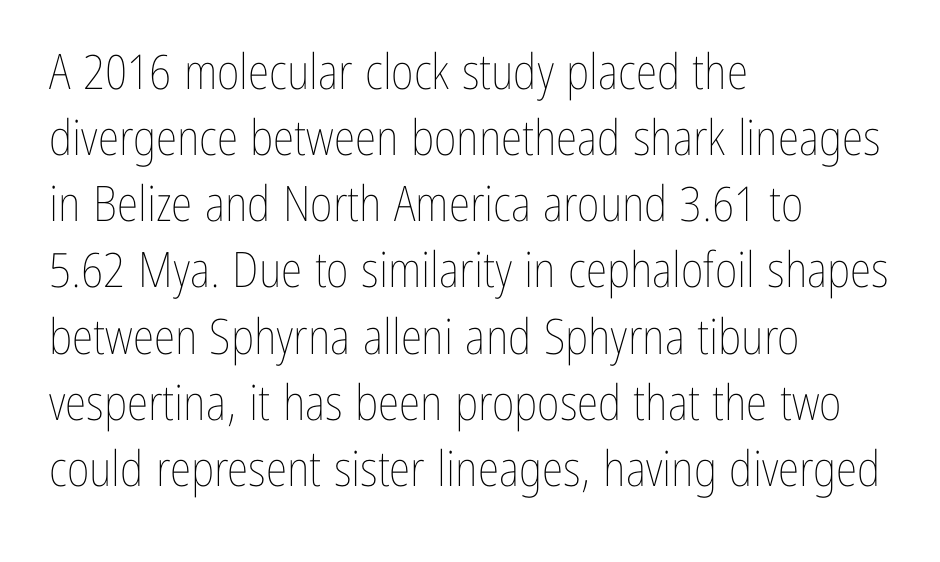
Regular leading. The lines are quadded left. No heavy texture on the line: the type isn't bold. Looks like regular typesetting: each glyph gets only the width it needs.
